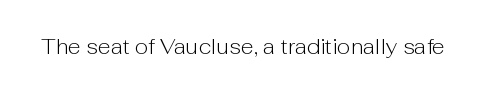
{"italic": "no", "bold": "no", "underline": "no", "letter_spacing": "normal", "letter_spacing_em": 0.0, "glyph_px": 21}
